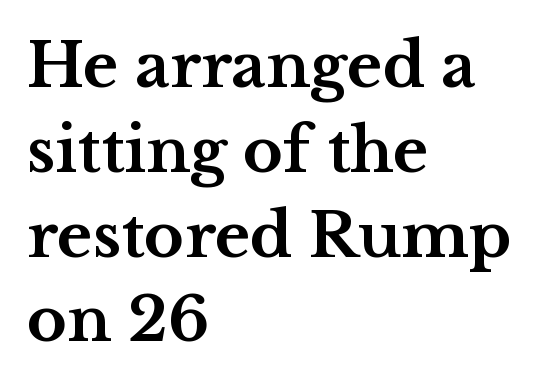
Q: Is the text bold? A: Yes.
Q: Is the text italic (slanted)? A: No, it is upright.
Q: Is the typeface a serif or a sans-serif typeface? A: Serif.
Q: Is the text underlined? A: No.
Q: How is the paragraph aligned? A: Left-aligned.
Q: Is the spacing between letters normal or unusually wide? A: Normal.
Q: Is the spacing between lines tight, normal or loose? A: Normal.
Q: Width (condensed, normal, or wide)? A: Wide.
Q: Stroke contrast? A: Medium.
Q: x-height? A: Medium.
Q: Monospaced? A: No.
